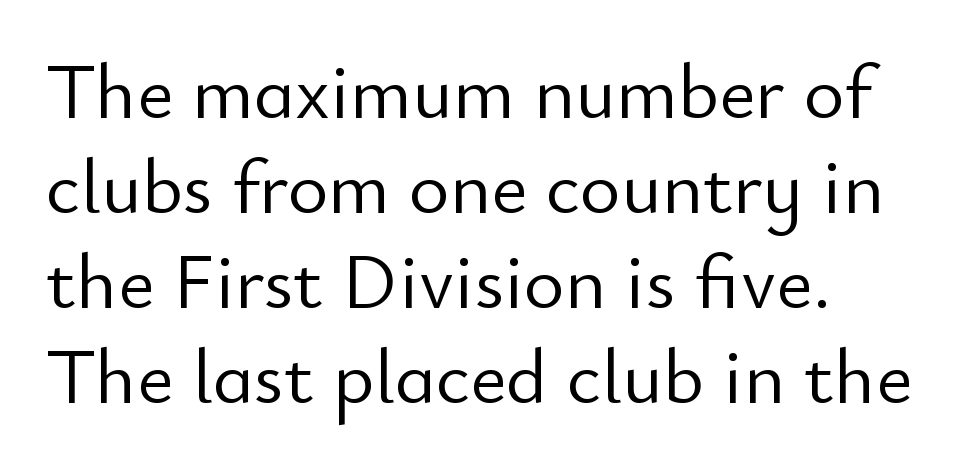
{"serif": "no", "italic": "no", "bold": "no", "weight": "light", "width": "normal", "stroke_contrast": "low", "x_height": "small", "monospaced": "no", "underline": "no", "line_spacing_ratio": 1.22, "letter_spacing": "normal", "letter_spacing_em": 0.0, "glyph_px": 78}
